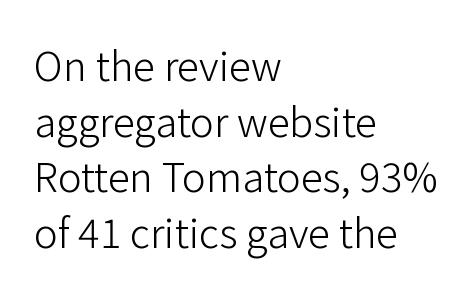
The image shows 40 px light sans-serif type, upright; set left-aligned, normal line spacing (1.39x), normal letter spacing, not underlined; low stroke contrast and a medium x-height.
